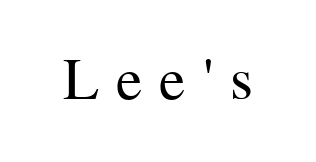
{"serif": "yes", "italic": "no", "bold": "no", "weight": "regular", "width": "normal", "stroke_contrast": "medium", "x_height": "medium", "monospaced": "no", "underline": "no", "letter_spacing": "wide", "letter_spacing_em": 0.29, "glyph_px": 59}
